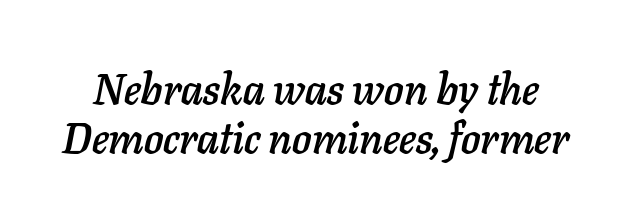
{"italic": "yes", "lean": "right", "slant_degrees": 11, "width": "normal", "stroke_contrast": "low", "x_height": "medium", "monospaced": "no", "underline": "no", "line_spacing": "tight", "line_spacing_ratio": 1.15, "letter_spacing": "normal", "letter_spacing_em": 0.0, "glyph_px": 43}
